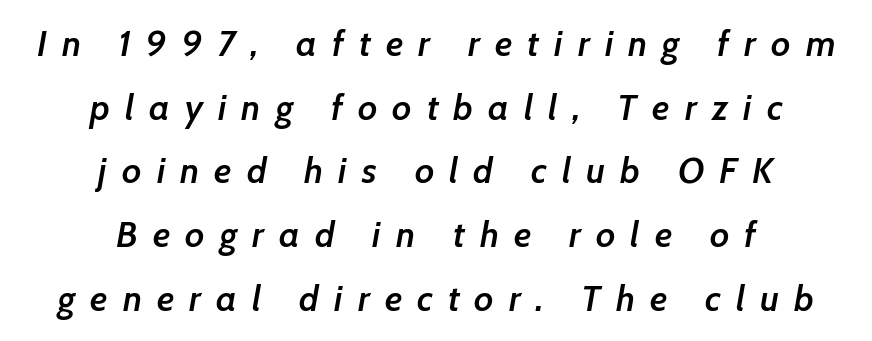
{"italic": "yes", "lean": "right", "slant_degrees": 7, "bold": "semi", "weight": "semibold", "width": "normal", "stroke_contrast": "low", "x_height": "medium", "monospaced": "no", "underline": "no", "align": "center", "line_spacing_ratio": 1.77, "letter_spacing": "wide", "letter_spacing_em": 0.42, "glyph_px": 36}
